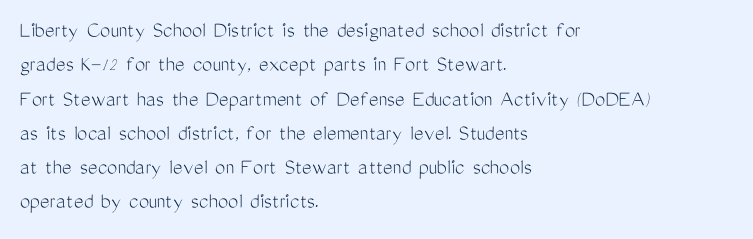
{"italic": "no", "bold": "no", "underline": "no", "align": "left", "line_spacing": "normal", "line_spacing_ratio": 1.49, "letter_spacing": "normal", "letter_spacing_em": 0.0, "glyph_px": 23}
